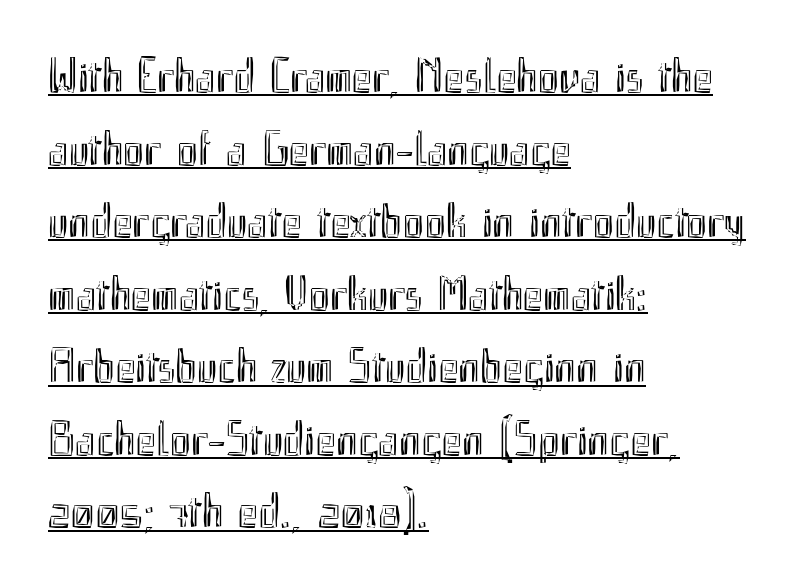
Q: Is the text italic (slanted)? A: No, it is upright.
Q: Is the text underlined? A: Yes.
Q: How is the paragraph aligned? A: Left-aligned.
Q: Is the spacing between letters normal or unusually wide? A: Normal.
Q: Is the spacing between lines tight, normal or loose? A: Normal.
Q: Width (condensed, normal, or wide)? A: Condensed.
Q: x-height? A: Small.
Q: Monospaced? A: No.
